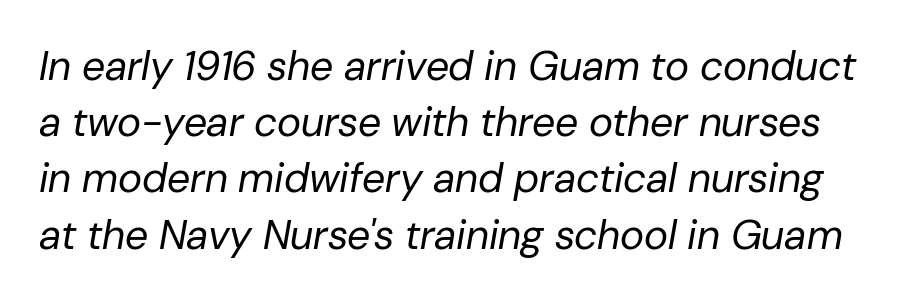
The passage shown is typed in a proportional face where columns would drift. No letter is thick-stroked: the sample isn't bold. The letters are slanted; this is an italic face. Glyph-to-glyph distance matches everyday printed text.
